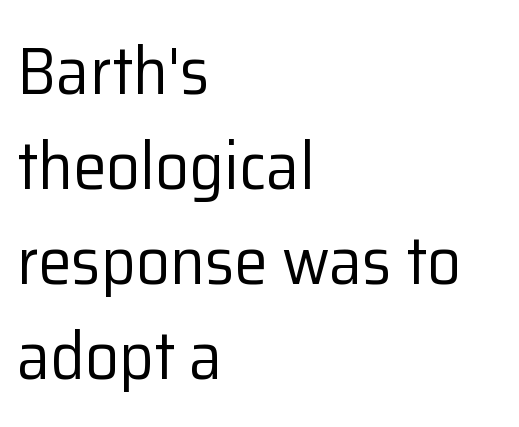
Q: Is the text bold? A: No.
Q: Is the text italic (slanted)? A: No, it is upright.
Q: Is the typeface a serif or a sans-serif typeface? A: Sans-serif.
Q: Is the text underlined? A: No.
Q: How is the paragraph aligned? A: Left-aligned.
Q: Is the spacing between letters normal or unusually wide? A: Normal.
Q: Is the spacing between lines tight, normal or loose? A: Normal.
Q: Width (condensed, normal, or wide)? A: Normal.
Q: Stroke contrast? A: Low.
Q: x-height? A: Medium.
Q: Monospaced? A: No.
